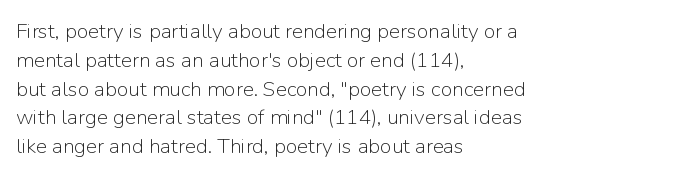
Each new line begins a customary step beneath the previous one. Stems here are at most as thick as an everyday book face. Words appear dense and cohesive because spacing is normal. Descenders hang freely into open space. The axis of the letterforms is exactly vertical.
